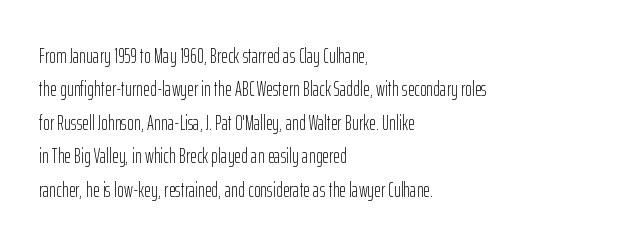
{"italic": "no", "bold": "no", "underline": "no", "align": "left", "line_spacing": "normal", "line_spacing_ratio": 1.59, "letter_spacing": "normal", "letter_spacing_em": 0.0, "glyph_px": 21}
